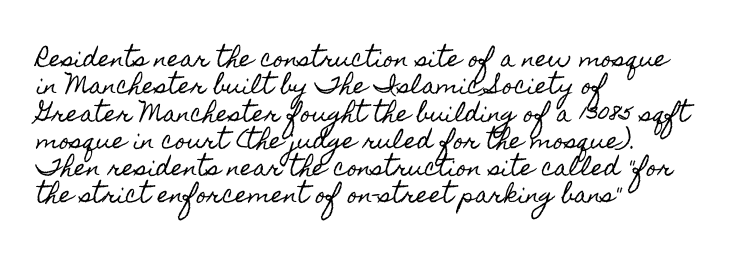
The image shows 22 px text type; set left-aligned, line spacing 1.24x, normal letter spacing, not underlined.
